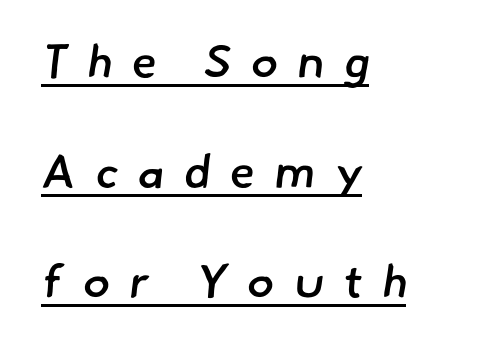
Q: Is the text bold? A: Semi-bold.
Q: Is the typeface a serif or a sans-serif typeface? A: Sans-serif.
Q: Is the text underlined? A: Yes.
Q: How is the paragraph aligned? A: Left-aligned.
Q: Is the spacing between letters normal or unusually wide? A: Unusually wide.
Q: Is the spacing between lines tight, normal or loose? A: Loose.
Q: Width (condensed, normal, or wide)? A: Normal.
Q: Stroke contrast? A: Low.
Q: x-height? A: Small.
Q: Monospaced? A: No.
